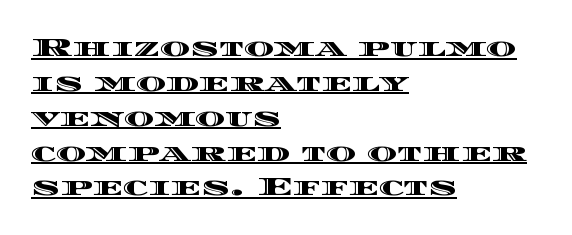
Q: Is the text italic (slanted)? A: No, it is upright.
Q: Is the text underlined? A: Yes.
Q: How is the paragraph aligned? A: Left-aligned.
Q: Is the spacing between letters normal or unusually wide? A: Normal.
Q: Is the spacing between lines tight, normal or loose? A: Normal.
